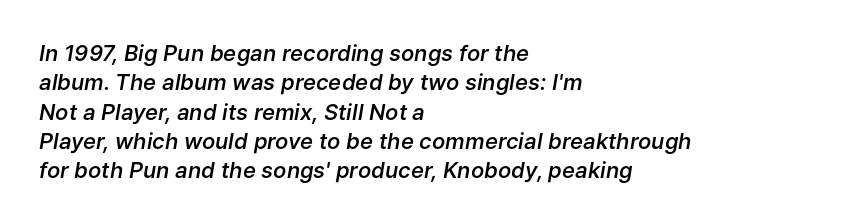
The image shows 22 px text type, italic (leaning right); set left-aligned, normal line spacing (1.33x), normal letter spacing, not underlined.
